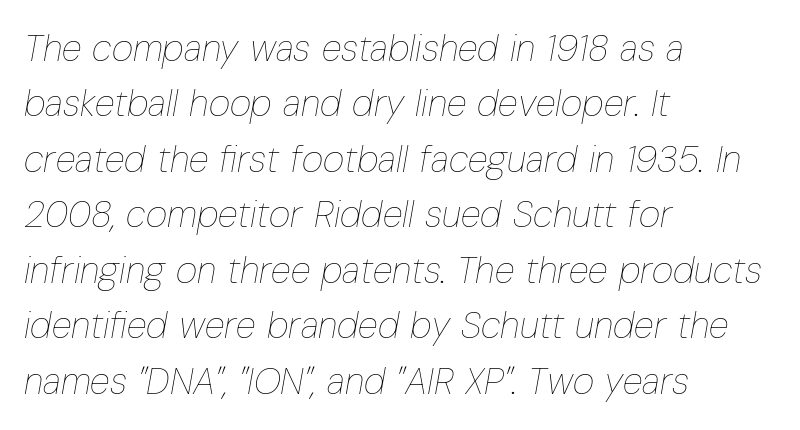
{"italic": "yes", "lean": "right", "slant_degrees": 10, "bold": "no", "weight": "thin", "width": "condensed", "stroke_contrast": "low", "x_height": "medium", "monospaced": "no", "underline": "no", "align": "left", "line_spacing": "normal", "line_spacing_ratio": 1.5, "letter_spacing": "normal", "letter_spacing_em": 0.0, "glyph_px": 37}
